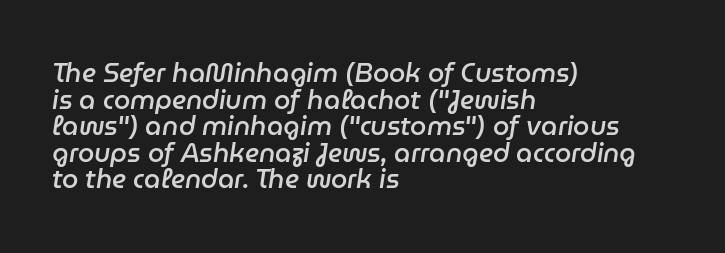
Q: Is the text bold? A: Semi-bold.
Q: Is the text italic (slanted)? A: Yes, it leans right by about 9 degrees.
Q: Is the text underlined? A: No.
Q: How is the paragraph aligned? A: Left-aligned.
Q: Is the spacing between letters normal or unusually wide? A: Normal.
Q: Is the spacing between lines tight, normal or loose? A: Tight.
